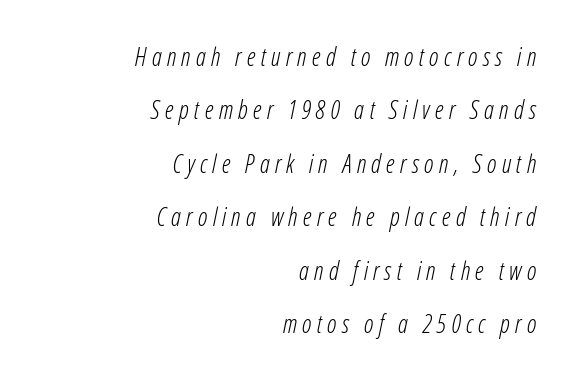
The image shows 25 px text type, italic (leaning right); set right-aligned, loose line spacing (2.14x), unusually wide letter spacing (+0.21 em), not underlined.
